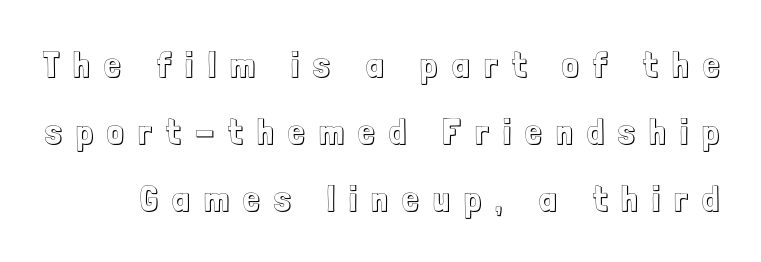
The image shows 36 px condensed type, upright; set line spacing 1.86x, unusually wide letter spacing (+0.41 em), not underlined; a medium x-height.
